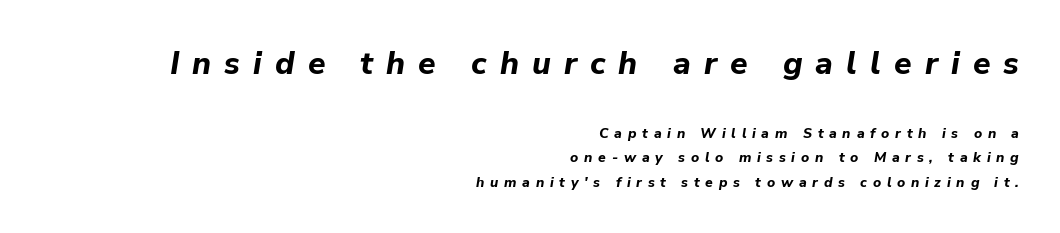
The image shows 32 px bold type, italic (leaning right); set right-aligned, line spacing 1.75x, unusually wide letter spacing (+0.41 em), not underlined; the first (top) block is 2.29x larger; low stroke contrast and a medium x-height.
